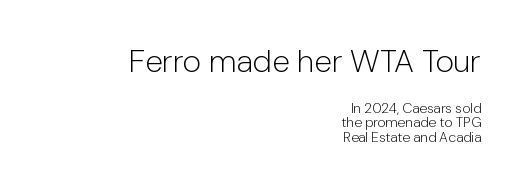
Q: Is the text bold? A: No.
Q: Is the text italic (slanted)? A: No, it is upright.
Q: Is the typeface a serif or a sans-serif typeface? A: Sans-serif.
Q: Is the text underlined? A: No.
Q: How is the paragraph aligned? A: Right-aligned.
Q: Is the spacing between letters normal or unusually wide? A: Normal.
Q: Is the spacing between lines tight, normal or loose? A: Tight.
Q: Which block of text is set in a larger size, the first (top) or the second (bottom)? A: The first (top) one.
Q: Width (condensed, normal, or wide)? A: Normal.
Q: Stroke contrast? A: Low.
Q: x-height? A: Medium.
Q: Monospaced? A: No.
